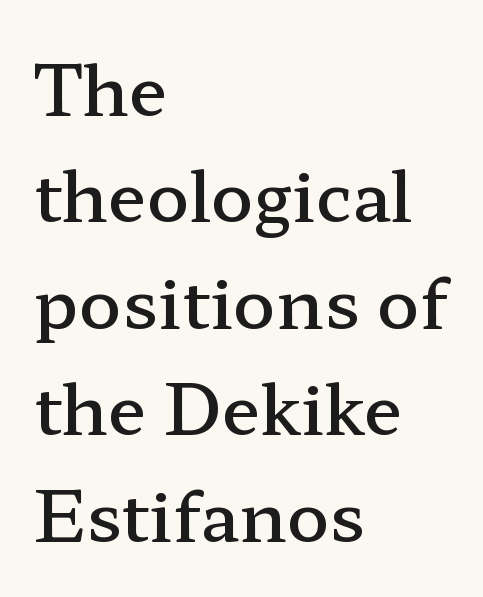
{"serif": "yes", "italic": "no", "bold": "semi", "weight": "semibold", "width": "wide", "stroke_contrast": "low", "x_height": "medium", "monospaced": "no", "underline": "no", "align": "left", "line_spacing": "normal", "line_spacing_ratio": 1.52, "letter_spacing": "normal", "letter_spacing_em": 0.0, "glyph_px": 70}
